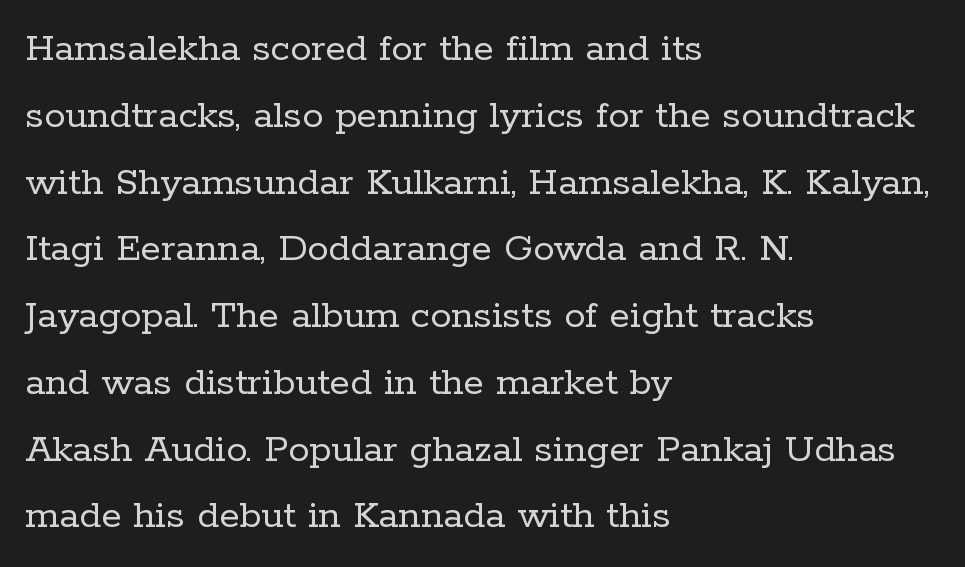
The image shows 42 px regular-weight serif type, upright; set left-aligned, normal line spacing (1.59x), normal letter spacing, not underlined; low stroke contrast and a medium x-height.
